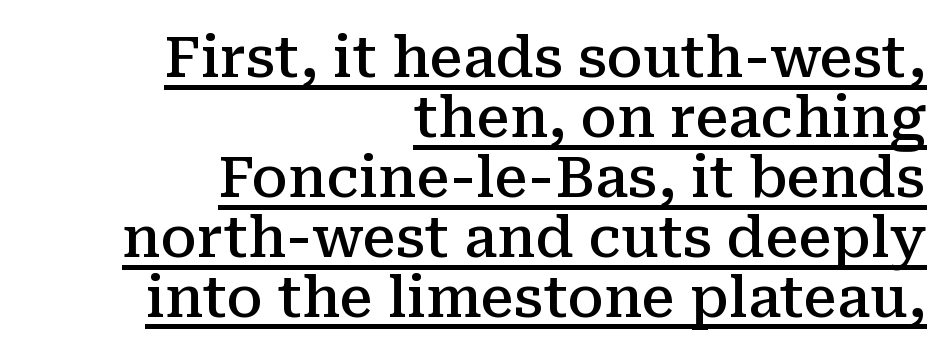
Leading is clearly below the norm, producing a dense column. Type style note: has serifs. A roman cut, with each character standing at attention. In CSS terms this would be text-align: right.
